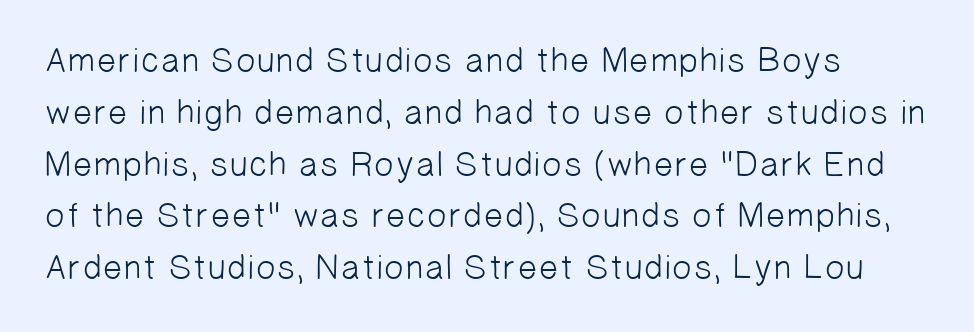
The image shows 35 px light sans-serif type; set normal line spacing (1.48x), normal letter spacing, not underlined; low stroke contrast and a medium x-height.
